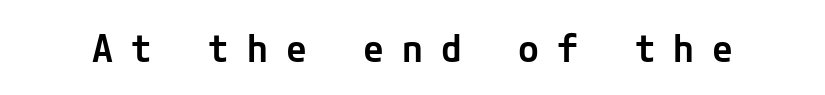
{"serif": "no", "italic": "no", "bold": "semi", "weight": "semibold", "width": "normal", "stroke_contrast": "low", "x_height": "medium", "underline": "no", "letter_spacing": "wide", "letter_spacing_em": 0.47, "glyph_px": 38}
